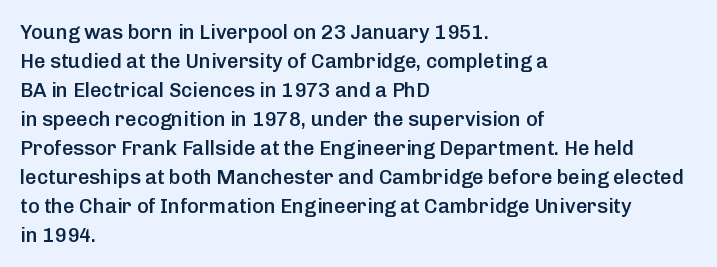
{"italic": "no", "bold": "semi", "underline": "no", "align": "left", "line_spacing": "normal", "line_spacing_ratio": 1.45, "letter_spacing": "normal", "letter_spacing_em": 0.0, "glyph_px": 20}
